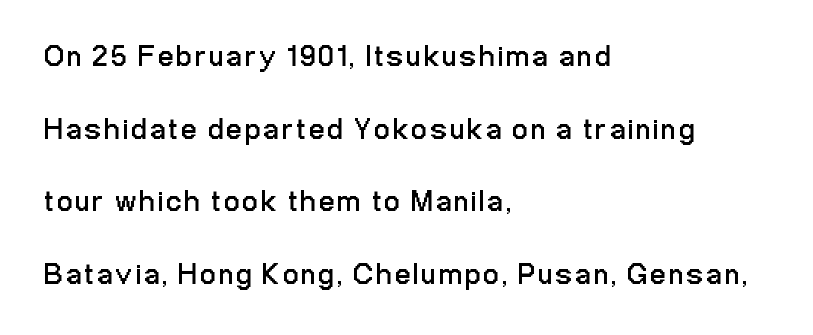
The setting favours the left margin, as ordinary paragraphs usually do. You can tell it's not italic because the verticals are truly vertical. The rendering shows plain stroke endings on the letterforms — a sans-serif design. Is the type heavy? It reads as light-to-regular instead. The words here are not underlined.
